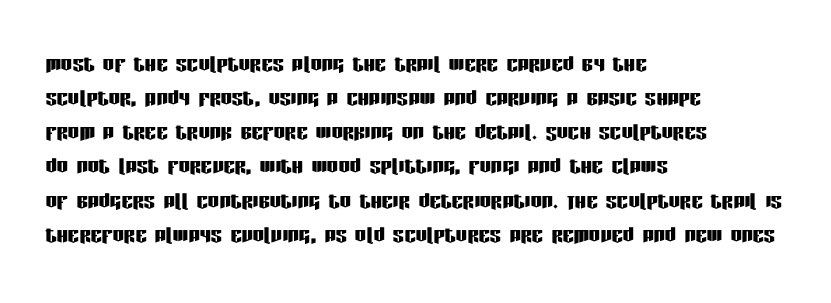
This rendering features lettering with no underline. Which margin do the lines hug? The left one — the right edge is uneven. Letter spacing: default. Posture: straight, roman, zero tilt.
